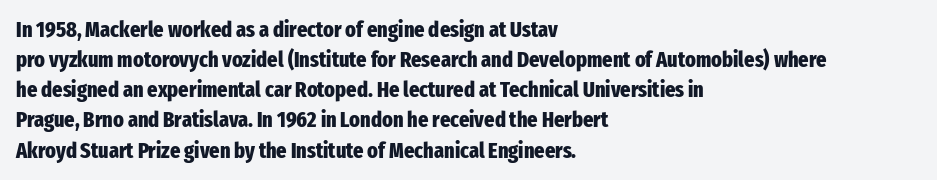
{"italic": "no", "bold": "yes", "underline": "no", "align": "left", "line_spacing": "normal", "line_spacing_ratio": 1.37, "letter_spacing": "normal", "letter_spacing_em": 0.0, "glyph_px": 22}
